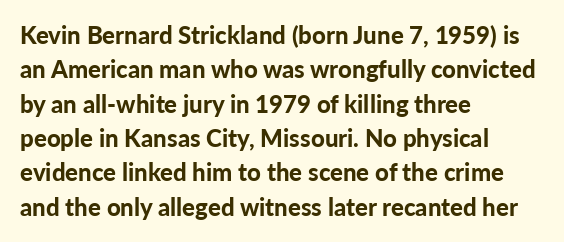
{"italic": "no", "bold": "yes", "underline": "no", "align": "left", "line_spacing": "normal", "line_spacing_ratio": 1.43, "letter_spacing": "normal", "letter_spacing_em": 0.0, "glyph_px": 24}
